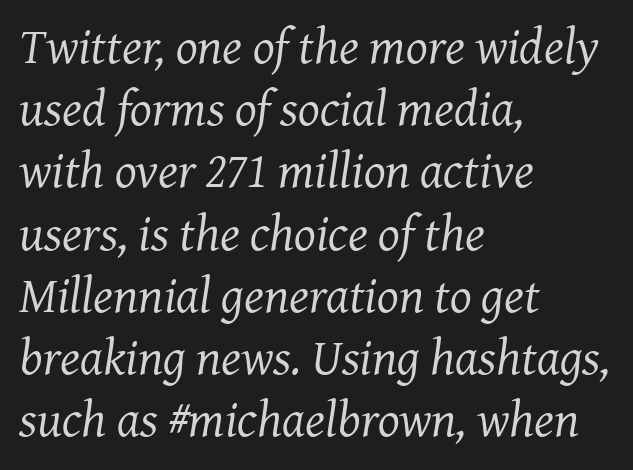
The image shows 51 px regular-weight serif type, italic (leaning right); set left-aligned, line spacing 1.22x, normal letter spacing, not underlined; medium stroke contrast and a medium x-height.
